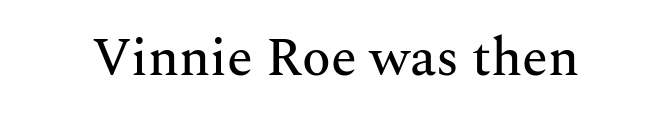
Q: Is the text italic (slanted)? A: No, it is upright.
Q: Is the typeface a serif or a sans-serif typeface? A: Serif.
Q: Is the text underlined? A: No.
Q: Is the spacing between letters normal or unusually wide? A: Normal.
Q: Width (condensed, normal, or wide)? A: Normal.
Q: Stroke contrast? A: Medium.
Q: x-height? A: Medium.
Q: Monospaced? A: No.
